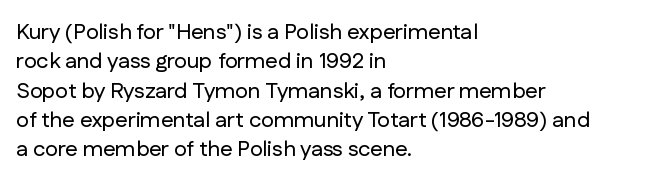
Glyph-to-glyph distance matches everyday printed text. If you drew a ruler down the left edge, every line would touch it. The letters stand upright; this is a roman face. No word sits above an underline. The line-height multiplier appears to be the usual default.
